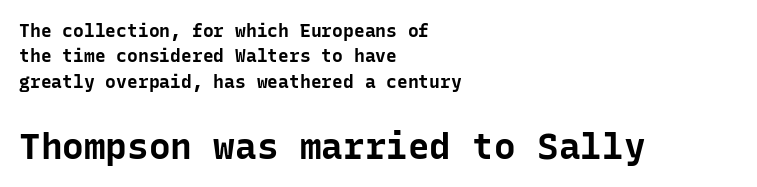
{"serif": "no", "italic": "no", "bold": "yes", "weight": "bold", "width": "normal", "stroke_contrast": "low", "x_height": "medium", "monospaced": "yes", "underline": "no", "align": "left", "line_spacing": "normal", "line_spacing_ratio": 1.41, "letter_spacing": "normal", "letter_spacing_em": 0.0, "larger_block": "second", "size_ratio": 2.0, "glyph_px": 36}
